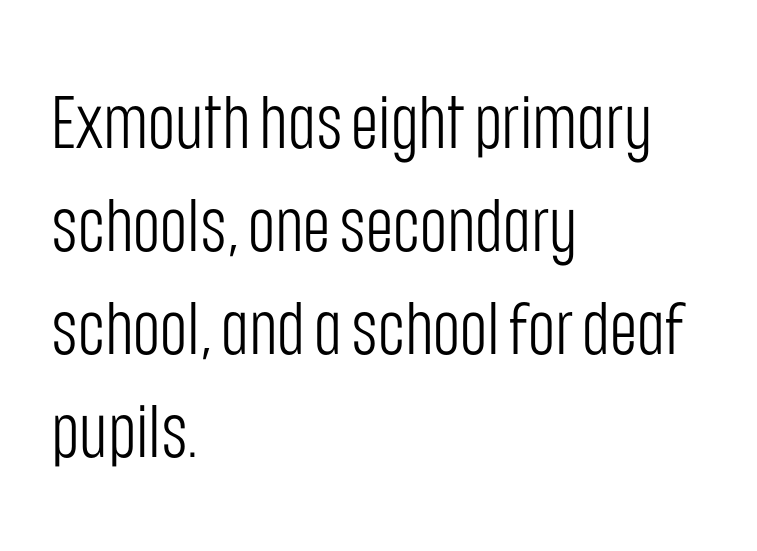
Q: Is the text bold? A: No.
Q: Is the text italic (slanted)? A: No, it is upright.
Q: Is the typeface a serif or a sans-serif typeface? A: Sans-serif.
Q: Is the text underlined? A: No.
Q: How is the paragraph aligned? A: Left-aligned.
Q: Is the spacing between letters normal or unusually wide? A: Normal.
Q: Is the spacing between lines tight, normal or loose? A: Normal.
Q: Width (condensed, normal, or wide)? A: Condensed.
Q: Stroke contrast? A: Low.
Q: x-height? A: Large.
Q: Monospaced? A: No.
